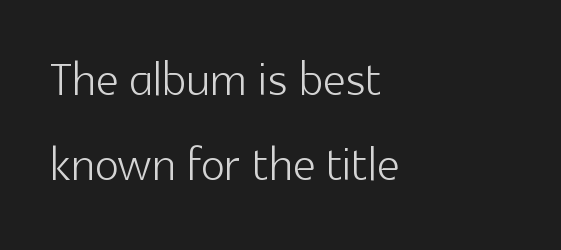
{"serif": "no", "italic": "no", "bold": "no", "weight": "light", "width": "normal", "x_height": "medium", "monospaced": "no", "underline": "no", "align": "left", "line_spacing": "normal", "line_spacing_ratio": 1.35, "letter_spacing": "normal", "letter_spacing_em": 0.0, "glyph_px": 63}
